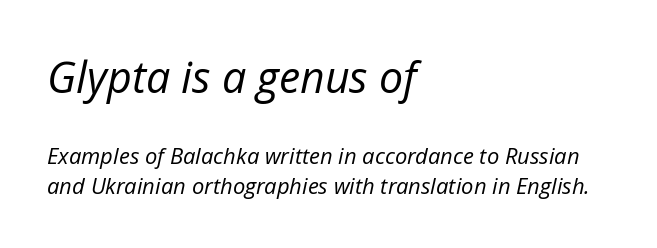
{"italic": "yes", "lean": "right", "slant_degrees": 12, "bold": "no", "weight": "regular", "width": "normal", "stroke_contrast": "low", "x_height": "medium", "monospaced": "no", "underline": "no", "align": "left", "line_spacing": "normal", "line_spacing_ratio": 1.36, "letter_spacing": "normal", "letter_spacing_em": 0.0, "larger_block": "first", "size_ratio": 1.95, "glyph_px": 43}
